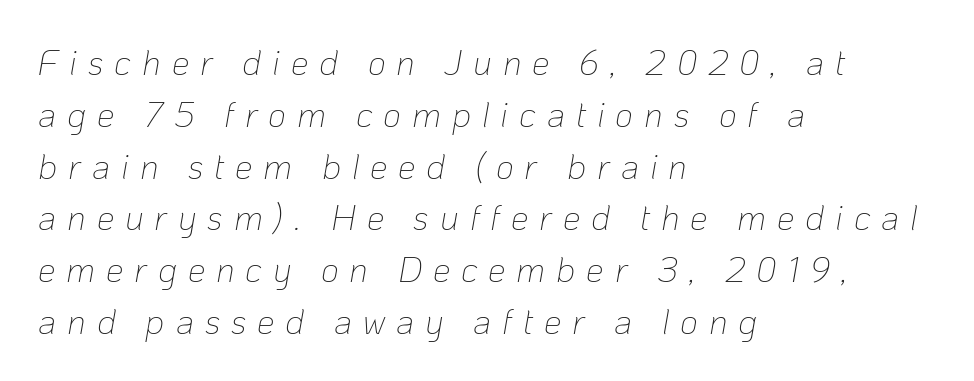
Q: Is the text bold? A: No.
Q: Is the text italic (slanted)? A: Yes, it leans right by about 10 degrees.
Q: Is the text underlined? A: No.
Q: How is the paragraph aligned? A: Left-aligned.
Q: Is the spacing between letters normal or unusually wide? A: Unusually wide.
Q: Is the spacing between lines tight, normal or loose? A: Normal.
Q: Width (condensed, normal, or wide)? A: Normal.
Q: Stroke contrast? A: Low.
Q: x-height? A: Medium.
Q: Monospaced? A: No.
